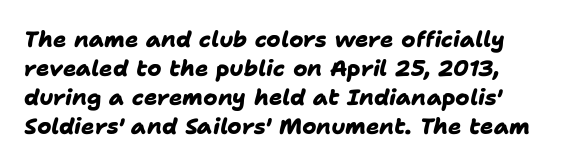
{"bold": "yes", "underline": "no", "line_spacing": "normal", "line_spacing_ratio": 1.32, "letter_spacing": "normal", "letter_spacing_em": 0.0, "glyph_px": 22}
